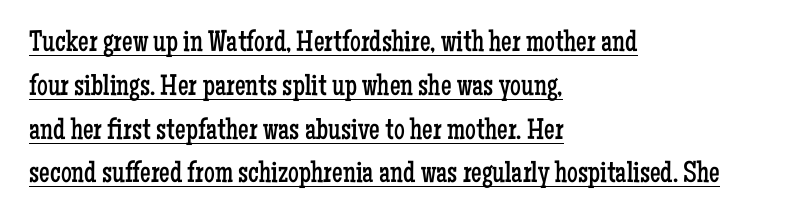
Posture: upright roman. Each letter's strokes conclude with small projecting serifs. The gaps between neighbouring characters are ordinary and unremarkable. A baseline rule has been typeset under these characters.
